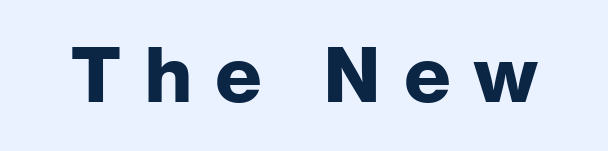
Quick note: underline off. A roman cut, with each character standing at attention. The passage shown is typed in a proportional face where columns would drift. The rendering inserts visible extra space after every character.
